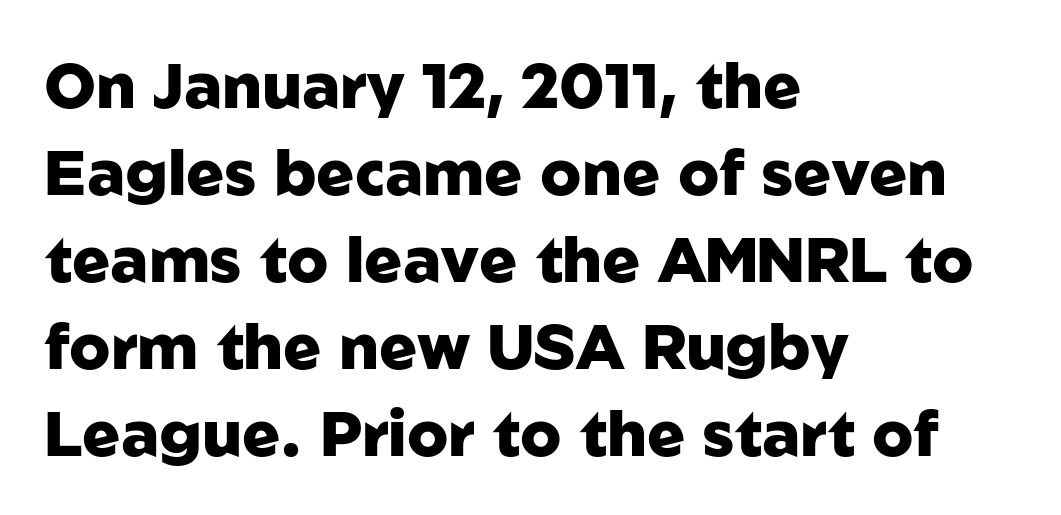
{"serif": "no", "italic": "no", "bold": "yes", "weight": "heavy", "width": "normal", "stroke_contrast": "low", "x_height": "medium", "monospaced": "no", "underline": "no", "align": "left", "line_spacing": "normal", "line_spacing_ratio": 1.38, "letter_spacing": "normal", "letter_spacing_em": 0.0, "glyph_px": 63}
